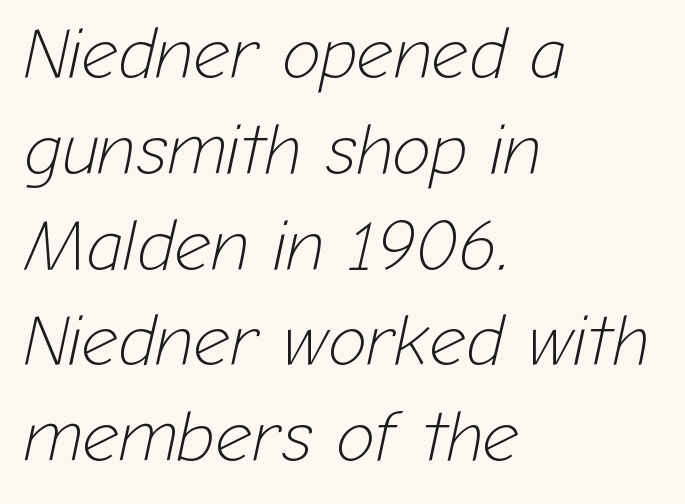
The horizontal fit of the characters is conventional and even. The block of text has a typical density, with ordinary space between rows. Varying glyph widths throughout — classic text-font behaviour. Horizontally, the lines are justified to the leading edge only. Each row of text sits above clean, open space. The passage shown is not bold in any degree.
